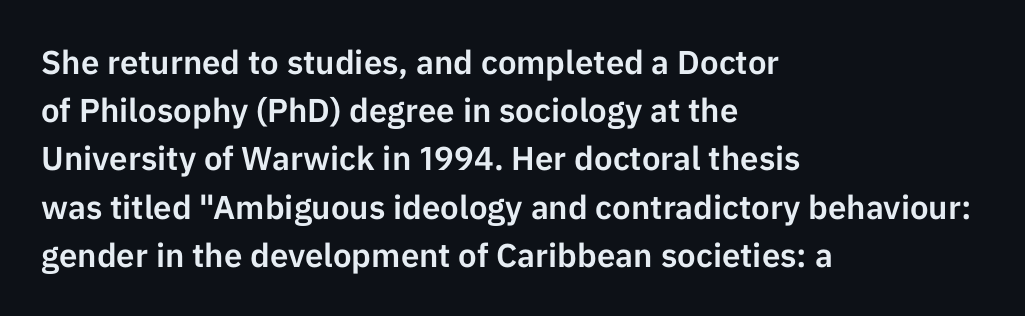
This sample keeps an unexceptional amount of space between lines. This sample is left-justified, so line endings fall wherever the words run out. If you drew a line through each stem, it would be perfectly vertical. Are there feet on the stems? There aren't — it's a sans.
